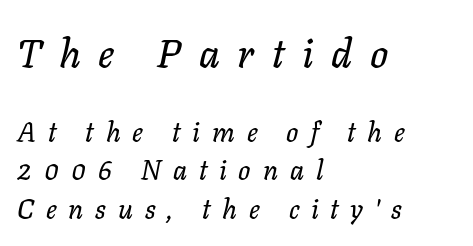
The image shows 40 px text type, italic (leaning right); set left-aligned, normal line spacing (1.44x), unusually wide letter spacing (+0.44 em), not underlined; the first (top) block is 1.48x larger; low stroke contrast and a medium x-height.
